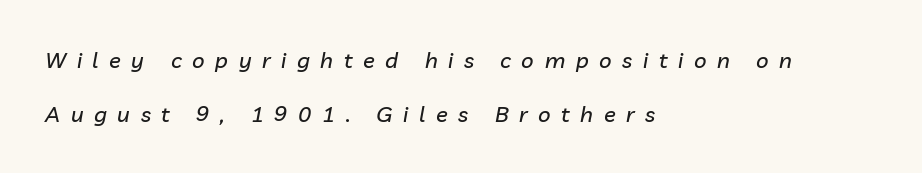
The image shows 22 px text type, italic (leaning right); set left-aligned, loose line spacing (2.45x), unusually wide letter spacing (+0.48 em), not underlined.
